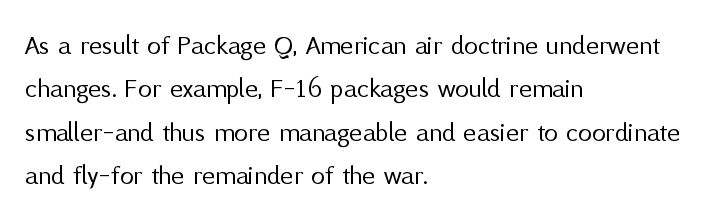
The image shows 28 px regular-weight sans-serif type, upright; set left-aligned, normal line spacing (1.55x), normal letter spacing, not underlined; medium stroke contrast and a medium x-height.
